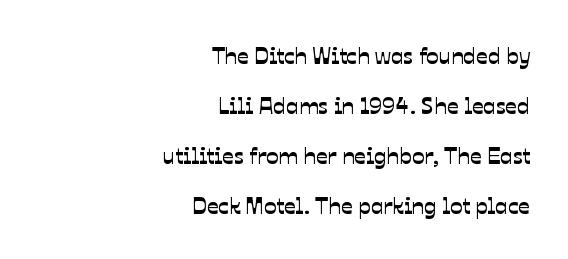
Q: Is the text underlined? A: No.
Q: How is the paragraph aligned? A: Right-aligned.
Q: Is the spacing between letters normal or unusually wide? A: Normal.
Q: Is the spacing between lines tight, normal or loose? A: Loose.
